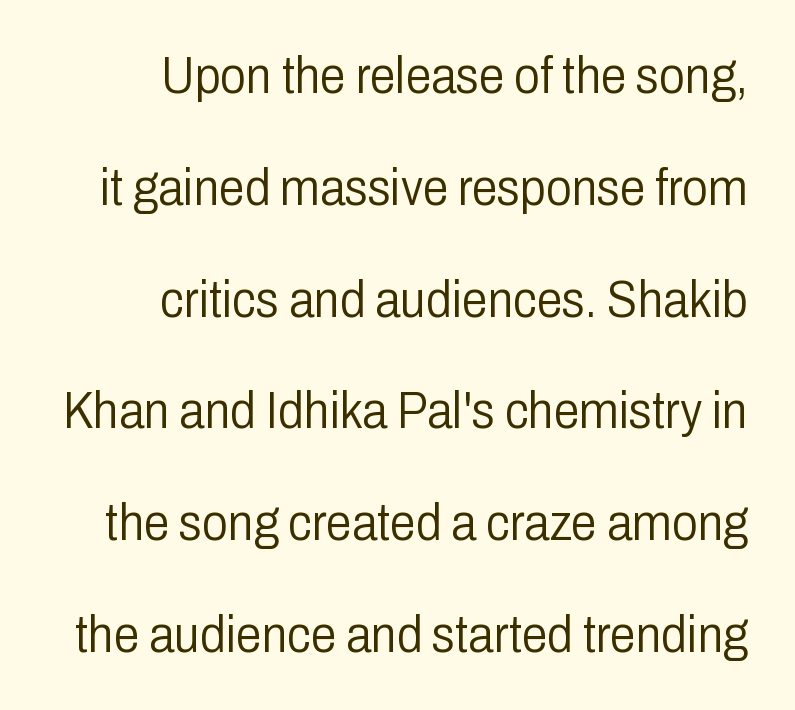
Q: Is the text bold? A: No.
Q: Is the text italic (slanted)? A: No, it is upright.
Q: Is the typeface a serif or a sans-serif typeface? A: Sans-serif.
Q: Is the text underlined? A: No.
Q: How is the paragraph aligned? A: Right-aligned.
Q: Is the spacing between letters normal or unusually wide? A: Normal.
Q: Is the spacing between lines tight, normal or loose? A: Loose.
Q: Width (condensed, normal, or wide)? A: Condensed.
Q: Stroke contrast? A: Low.
Q: x-height? A: Medium.
Q: Monospaced? A: No.
